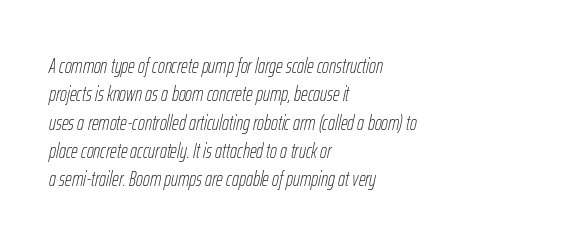
The typesetting does not lean heavy: it is not bold. Characters are canted at an angle relative to the baseline's perpendicular. The area under the type is left untouched. In CSS terms this would be text-align: left.
